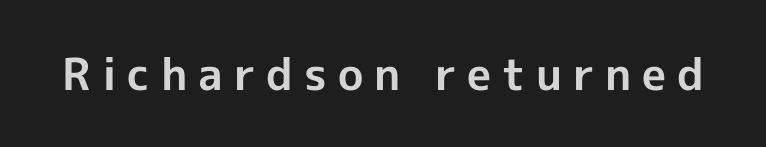
Q: Is the text bold? A: Yes.
Q: Is the text italic (slanted)? A: No, it is upright.
Q: Is the typeface a serif or a sans-serif typeface? A: Sans-serif.
Q: Is the text underlined? A: No.
Q: Is the spacing between letters normal or unusually wide? A: Unusually wide.
Q: Width (condensed, normal, or wide)? A: Normal.
Q: x-height? A: Medium.
Q: Monospaced? A: No.
